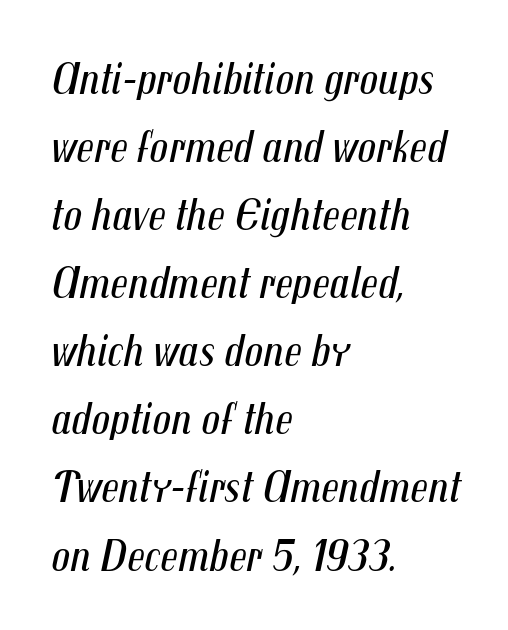
Default kerning and tracking; the words read as compact shapes. Horizontal bands of white between lines are of average thickness. An italicized treatment has been applied to the whole sample. The passage shown is typed in a proportional face where columns would drift.
